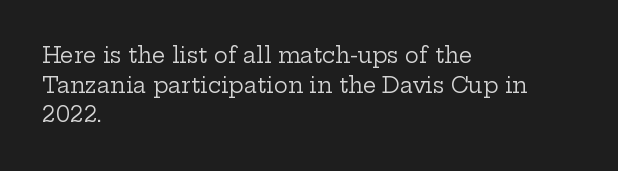
Q: Is the text bold? A: No.
Q: Is the text italic (slanted)? A: No, it is upright.
Q: Is the text underlined? A: No.
Q: How is the paragraph aligned? A: Left-aligned.
Q: Is the spacing between letters normal or unusually wide? A: Normal.
Q: Is the spacing between lines tight, normal or loose? A: Normal.
